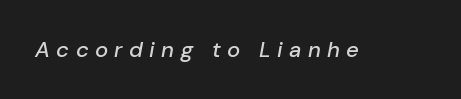
Glyph-to-glyph distance is far greater than everyday printed text. Honestly, there is no underline to notice here at all. You can tell it's italic because the verticals aren't actually vertical.
